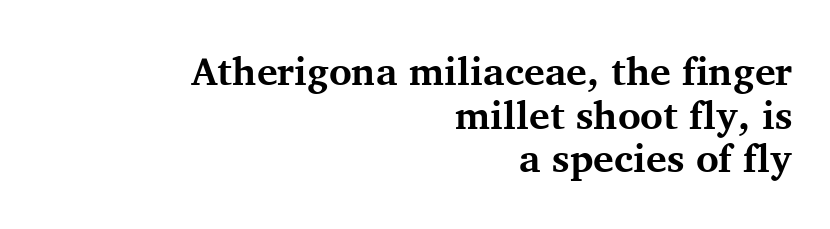
A full-strength bold gives these letters their thick strokes. Beneath every word, the page is bare. The letters stand straight up with perfectly vertical stems. The rendering uses natural spacing where letterforms have individual widths. The lines are packed closely together with very little leading. The tracking reads as untouched default to a designer's eye.
